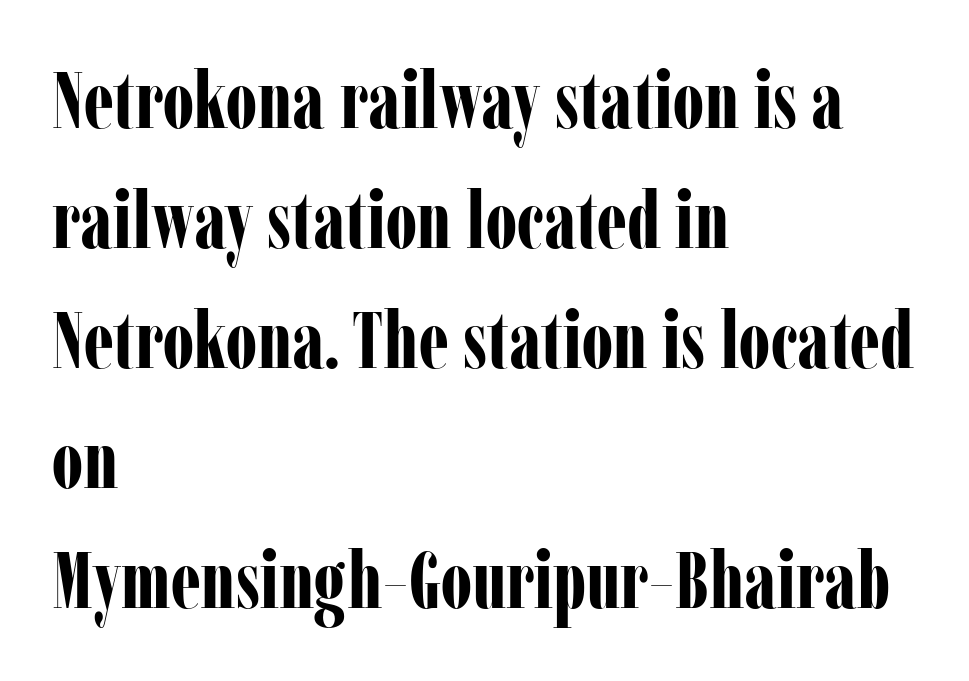
{"serif": "yes", "italic": "no", "bold": "yes", "weight": "bold", "width": "condensed", "stroke_contrast": "low", "x_height": "medium", "monospaced": "no", "underline": "no", "align": "left", "line_spacing": "normal", "line_spacing_ratio": 1.52, "letter_spacing": "normal", "letter_spacing_em": 0.0, "glyph_px": 79}
